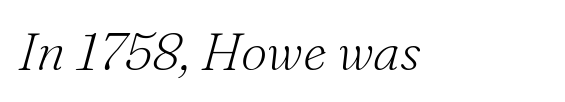
Q: Is the text bold? A: No.
Q: Is the text italic (slanted)? A: Yes, it leans right by about 16 degrees.
Q: Is the typeface a serif or a sans-serif typeface? A: Serif.
Q: Is the text underlined? A: No.
Q: Is the spacing between letters normal or unusually wide? A: Normal.
Q: Width (condensed, normal, or wide)? A: Normal.
Q: Stroke contrast? A: Medium.
Q: x-height? A: Small.
Q: Monospaced? A: No.
